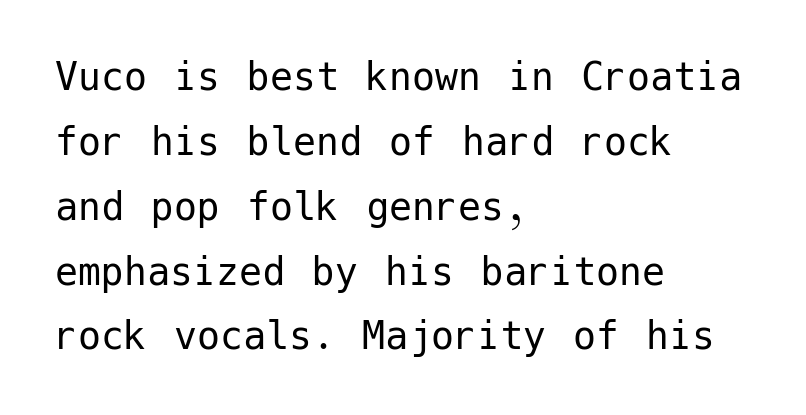
Q: Is the text bold? A: No.
Q: Is the text italic (slanted)? A: No, it is upright.
Q: Is the typeface a serif or a sans-serif typeface? A: Sans-serif.
Q: Is the text underlined? A: No.
Q: How is the paragraph aligned? A: Left-aligned.
Q: Is the spacing between letters normal or unusually wide? A: Normal.
Q: Is the spacing between lines tight, normal or loose? A: Normal.
Q: Width (condensed, normal, or wide)? A: Normal.
Q: Stroke contrast? A: Low.
Q: x-height? A: Medium.
